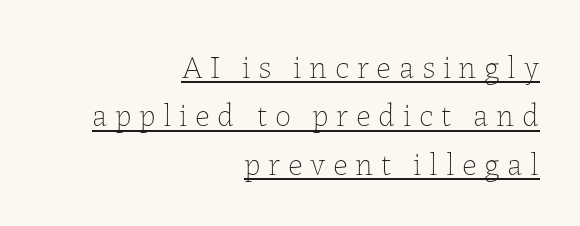
The image shows 32 px thin type, upright; set right-aligned, normal line spacing (1.51x), unusually wide letter spacing (+0.24 em), underlined; low stroke contrast and a medium x-height.
